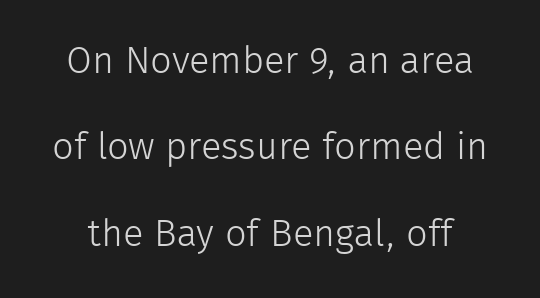
Nobody drew a line under any word here. A light-to-regular cut is what we see here. Quick note: not italic, upright. Each letter keeps its own natural width here, so spacing adapts to shape. The glyphs in this specimen are sans serif.
